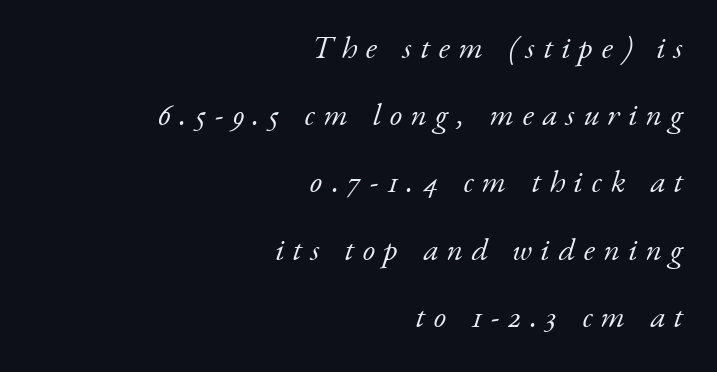
Q: Is the text bold? A: No.
Q: Is the text italic (slanted)? A: Yes, it leans right by about 17 degrees.
Q: Is the typeface a serif or a sans-serif typeface? A: Serif.
Q: Is the text underlined? A: No.
Q: How is the paragraph aligned? A: Right-aligned.
Q: Is the spacing between letters normal or unusually wide? A: Unusually wide.
Q: Is the spacing between lines tight, normal or loose? A: Loose.
Q: Width (condensed, normal, or wide)? A: Normal.
Q: Stroke contrast? A: Low.
Q: x-height? A: Small.
Q: Monospaced? A: No.
